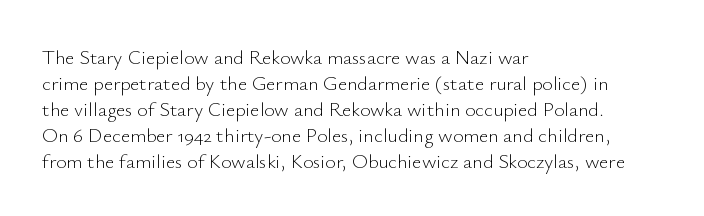
Where is the straight margin? On the left. This sample keeps an unexceptional amount of space between lines. The typesetting does not lean heavy: it is not bold. The gaps between neighbouring characters are ordinary and unremarkable. A clean baseline with only descenders dipping below it.
